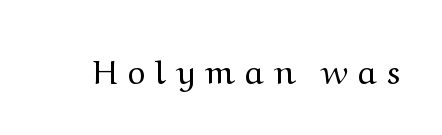
The letters stand straight up with perfectly vertical stems. You could not count columns in this text — the font is proportionally spaced. Beneath every word, the page is bare. You can tell from the footed stems that serif type was used. Each stroke keeps to a modest, everyday thickness or less. How are the letters spaced? Widely, with obvious added tracking.
